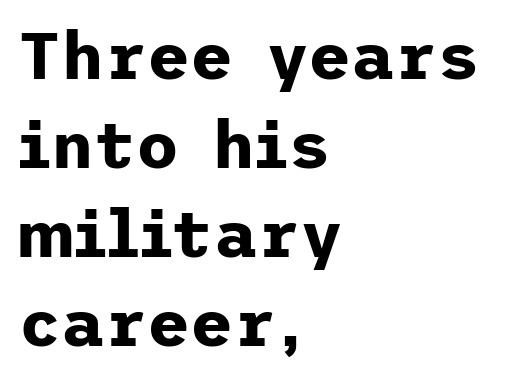
{"serif": "no", "italic": "no", "bold": "yes", "weight": "bold", "width": "normal", "stroke_contrast": "low", "x_height": "medium", "underline": "no", "align": "left", "line_spacing": "normal", "line_spacing_ratio": 1.35, "letter_spacing": "normal", "letter_spacing_em": 0.0, "glyph_px": 66}
